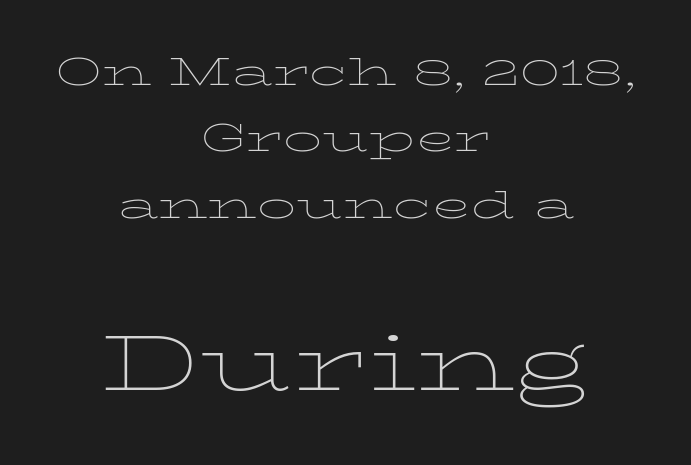
The image shows 78 px thin, wide serif type, upright; set centered, normal line spacing (1.7x), normal letter spacing, not underlined; the second (bottom) block is 2.0x larger; low stroke contrast and a medium x-height.
